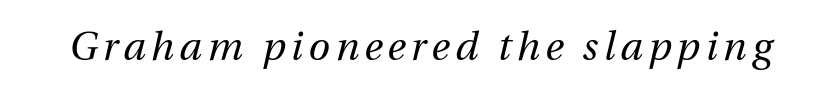
{"italic": "yes", "lean": "right", "slant_degrees": 12, "bold": "no", "weight": "regular", "width": "normal", "stroke_contrast": "medium", "x_height": "medium", "monospaced": "no", "underline": "no", "glyph_px": 39}
